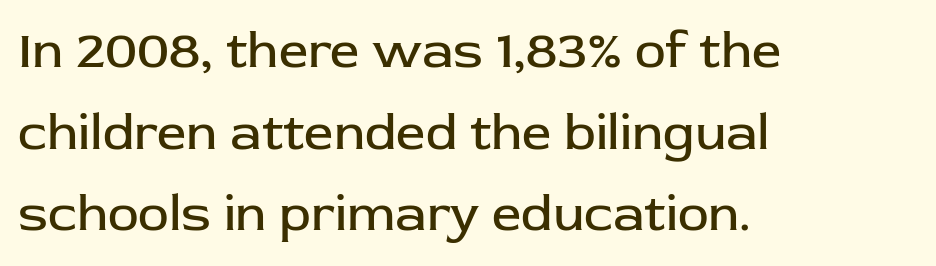
Letters have the restrained weight of plain body copy at most. Honestly, the letter spacing is just normal — you wouldn't notice it. Type without underlining. One glance says typical: line gaps are just what's usual.
